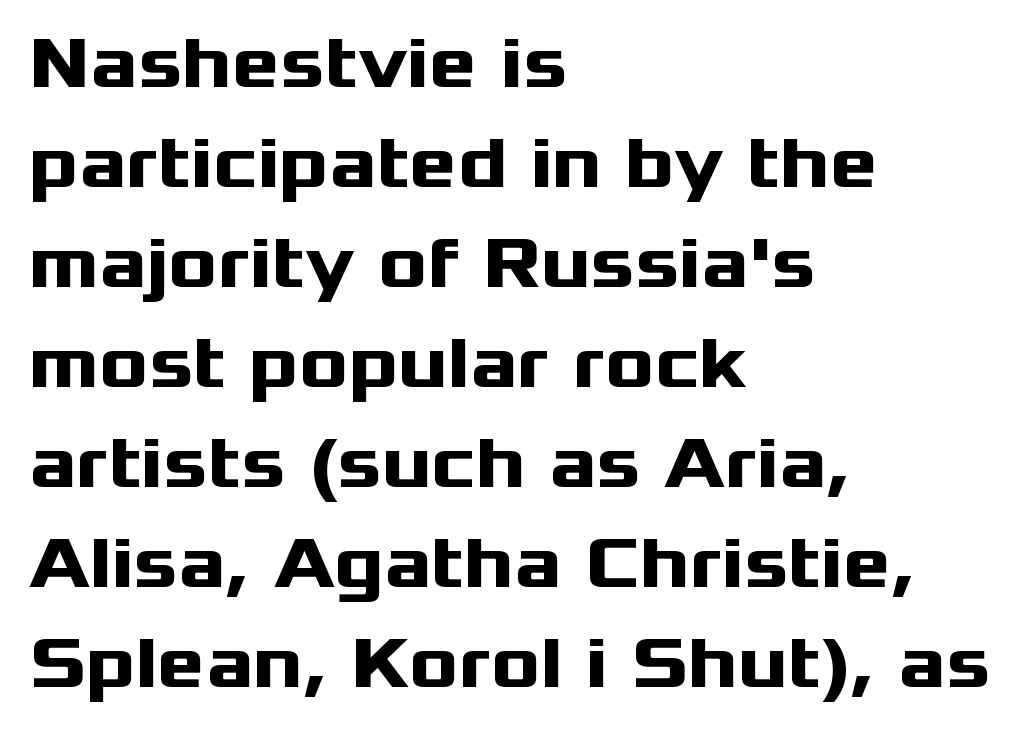
Typographic density is high because the face is bold. The gap between lines stays unmarked. What kind of face is this? One without serifs — a sans. Is this a fixed-width face? No — the glyphs have proportional, varying widths. Ascenders rise straight up at ninety degrees. How would I describe the line gaps? Plain and ordinary.
